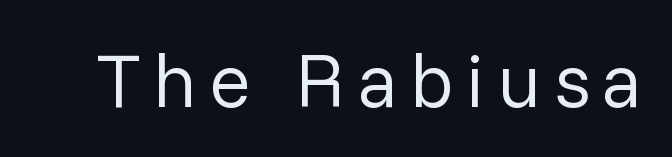
Q: Is the text bold? A: No.
Q: Is the text italic (slanted)? A: No, it is upright.
Q: Is the typeface a serif or a sans-serif typeface? A: Sans-serif.
Q: Is the text underlined? A: No.
Q: Width (condensed, normal, or wide)? A: Normal.
Q: Stroke contrast? A: Low.
Q: x-height? A: Medium.
Q: Monospaced? A: No.
